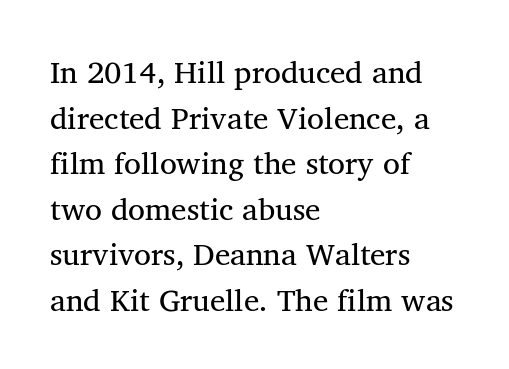
Each letter's strokes conclude with small projecting serifs. Unmarked baselines from the first word to the last. Rows of type keep a routine distance in the vertical direction. In CSS terms this would be text-align: left. Weight: not bold — regular or lighter. Here the designer chose a conventional face with non-uniform glyph widths.
